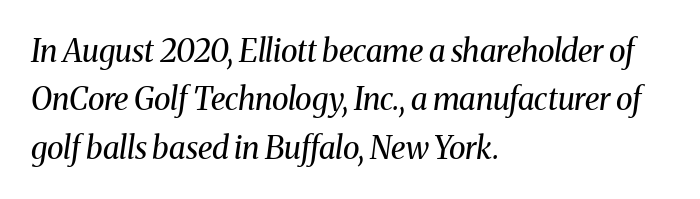
{"serif": "yes", "italic": "yes", "lean": "right", "slant_degrees": 8, "bold": "no", "weight": "regular", "width": "normal", "stroke_contrast": "medium", "x_height": "medium", "monospaced": "no", "underline": "no", "align": "left", "line_spacing": "normal", "line_spacing_ratio": 1.56, "letter_spacing": "normal", "letter_spacing_em": 0.0, "glyph_px": 31}
